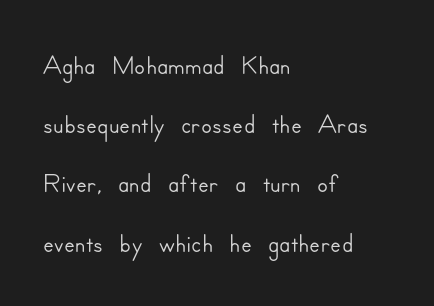
{"serif": "no", "italic": "no", "width": "normal", "stroke_contrast": "low", "x_height": "small", "monospaced": "no", "underline": "no", "align": "left", "line_spacing": "normal", "line_spacing_ratio": 1.48, "letter_spacing": "normal", "letter_spacing_em": 0.0, "glyph_px": 40}
